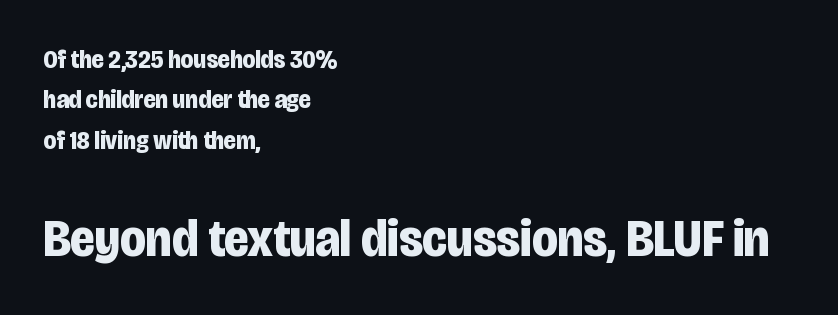
The image shows 53 px bold, condensed sans-serif type, upright; set left-aligned, normal line spacing (1.55x), normal letter spacing, not underlined; the second (bottom) block is 2.04x larger; low stroke contrast and a large x-height.
